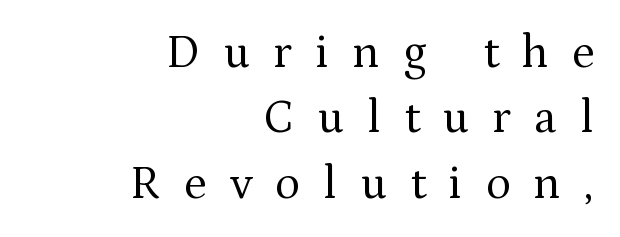
Q: Is the text bold? A: No.
Q: Is the text italic (slanted)? A: No, it is upright.
Q: Is the typeface a serif or a sans-serif typeface? A: Serif.
Q: Is the text underlined? A: No.
Q: How is the paragraph aligned? A: Right-aligned.
Q: Is the spacing between letters normal or unusually wide? A: Unusually wide.
Q: Is the spacing between lines tight, normal or loose? A: Normal.
Q: Width (condensed, normal, or wide)? A: Normal.
Q: Stroke contrast? A: Medium.
Q: x-height? A: Medium.
Q: Monospaced? A: No.
